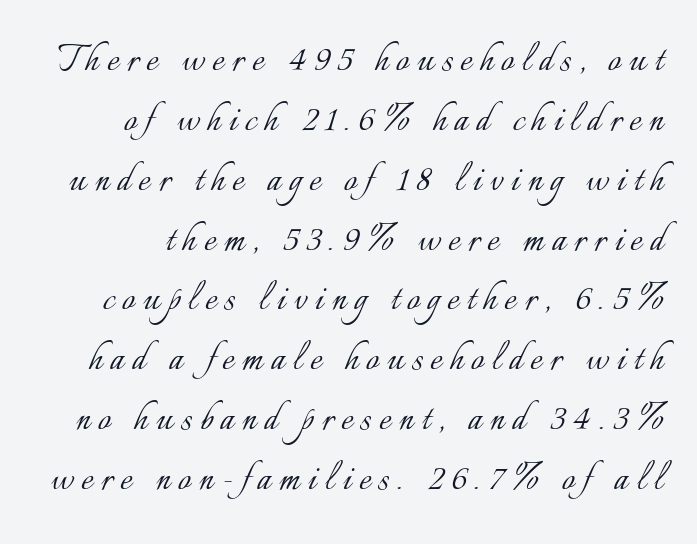
{"bold": "no", "weight": "light", "width": "normal", "stroke_contrast": "low", "x_height": "small", "monospaced": "no", "underline": "no", "line_spacing": "normal", "line_spacing_ratio": 1.33, "glyph_px": 45}
